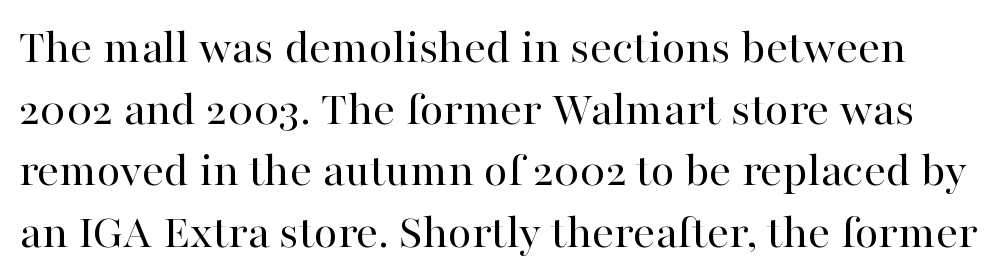
The typeface has the unassuming heft of standard copy or less. The type family on display is of the serif kind. Looks like regular typesetting: each glyph gets only the width it needs. Does the leading feel generous? No, just average.
